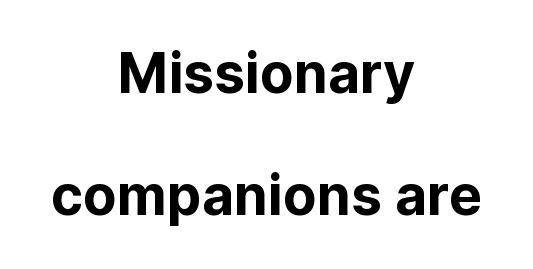
The font's upright variant was chosen for this text. Check the space under the baseline: it is left empty. The passage shown has conventional tracking throughout. The letters advance in unequal steps, a hallmark of proportional type. This block would shrink considerably if given ordinary leading; it's expanded now.
